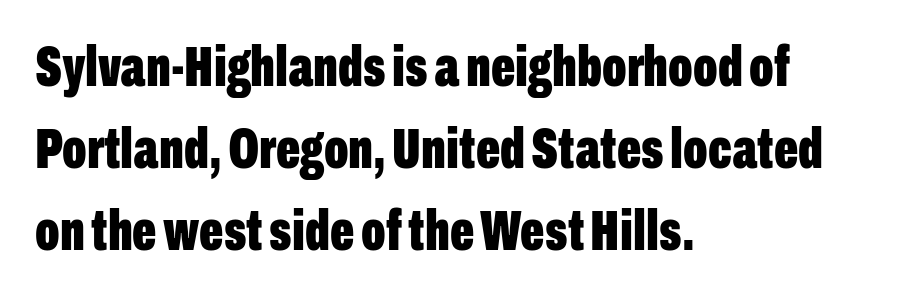
Summary of weight: heavy, a full bold. The line texture is even and compact thanks to regular tracking. Characters remain perfectly vertical along every line. A typesetter would label this face a sans. Character widths vary here, with narrow letters taking less room than wide ones.
